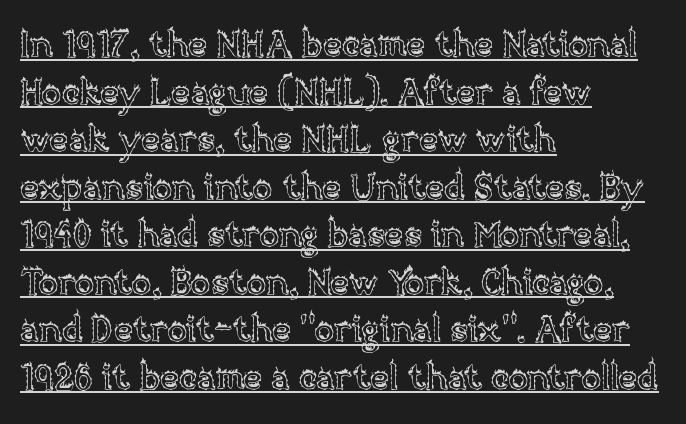
Q: Is the text italic (slanted)? A: No, it is upright.
Q: Is the text underlined? A: Yes.
Q: How is the paragraph aligned? A: Left-aligned.
Q: Is the spacing between letters normal or unusually wide? A: Normal.
Q: Is the spacing between lines tight, normal or loose? A: Normal.
Q: Width (condensed, normal, or wide)? A: Normal.
Q: x-height? A: Large.
Q: Monospaced? A: No.
